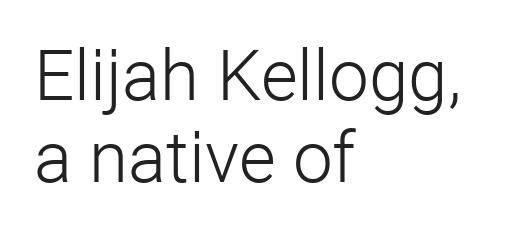
Q: Is the text bold? A: No.
Q: Is the text italic (slanted)? A: No, it is upright.
Q: Is the typeface a serif or a sans-serif typeface? A: Sans-serif.
Q: Is the text underlined? A: No.
Q: How is the paragraph aligned? A: Left-aligned.
Q: Is the spacing between letters normal or unusually wide? A: Normal.
Q: Width (condensed, normal, or wide)? A: Normal.
Q: Stroke contrast? A: Low.
Q: x-height? A: Medium.
Q: Monospaced? A: No.
